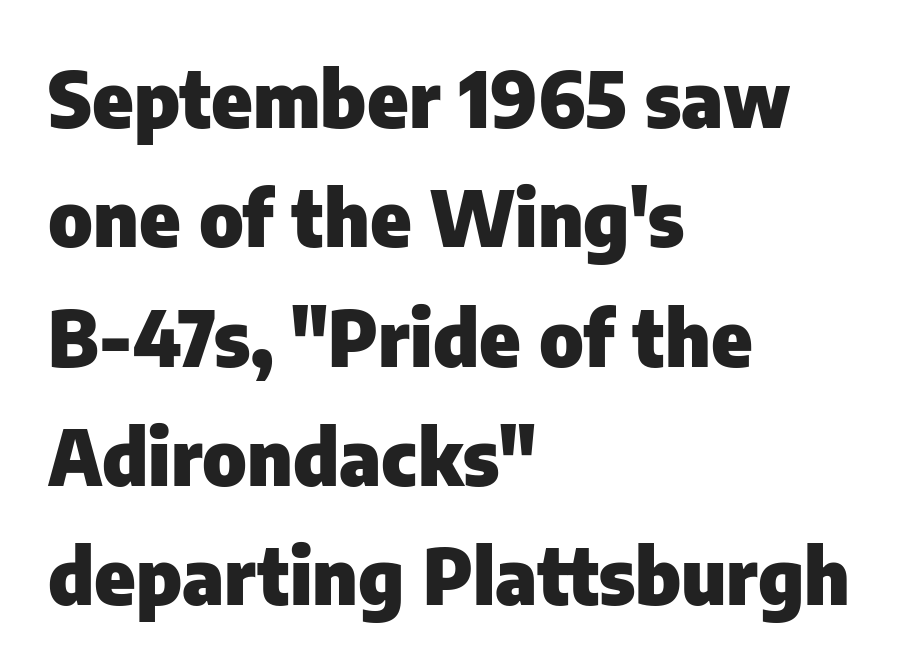
Q: Is the text bold? A: Yes.
Q: Is the text italic (slanted)? A: No, it is upright.
Q: Is the typeface a serif or a sans-serif typeface? A: Sans-serif.
Q: Is the text underlined? A: No.
Q: How is the paragraph aligned? A: Left-aligned.
Q: Is the spacing between letters normal or unusually wide? A: Normal.
Q: Is the spacing between lines tight, normal or loose? A: Normal.
Q: Width (condensed, normal, or wide)? A: Normal.
Q: Stroke contrast? A: Low.
Q: x-height? A: Medium.
Q: Monospaced? A: No.
